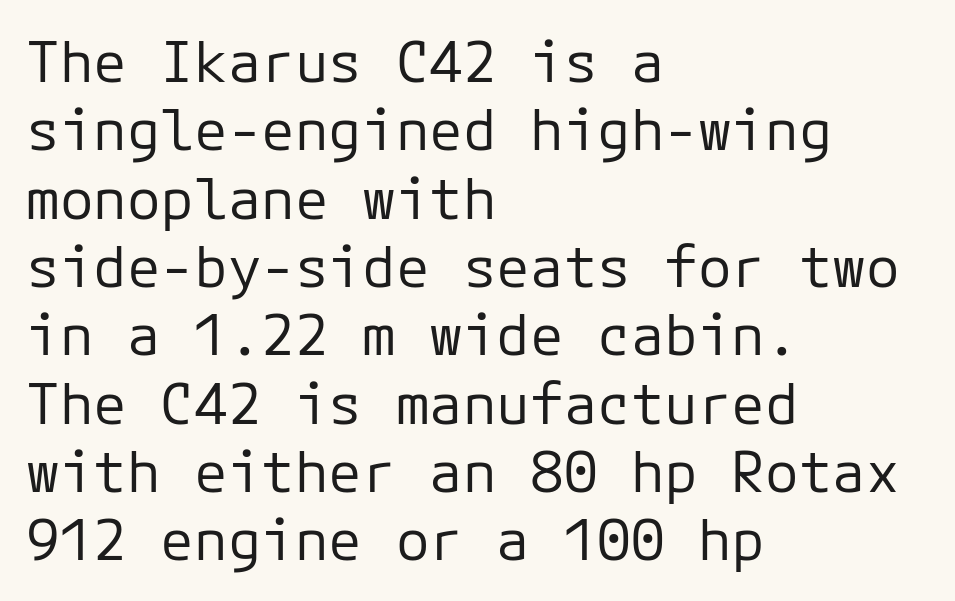
Typographically, this falls in the sans-serif category. Posture: straight, roman, zero tilt. No word sits above an underline. The paragraph shown leans on its left margin.
